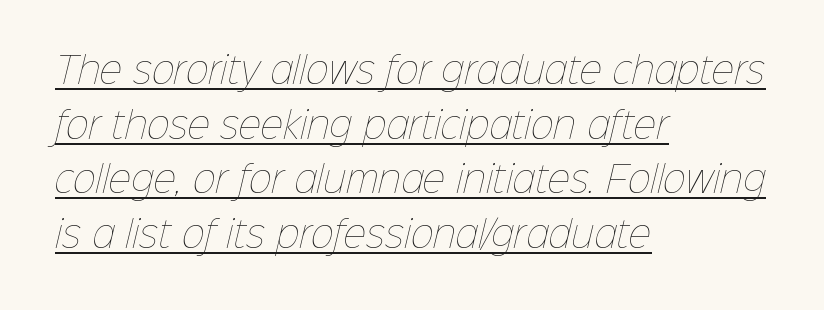
The image shows 35 px thin type; set left-aligned, normal line spacing (1.56x), normal letter spacing, underlined; low stroke contrast and a medium x-height.
